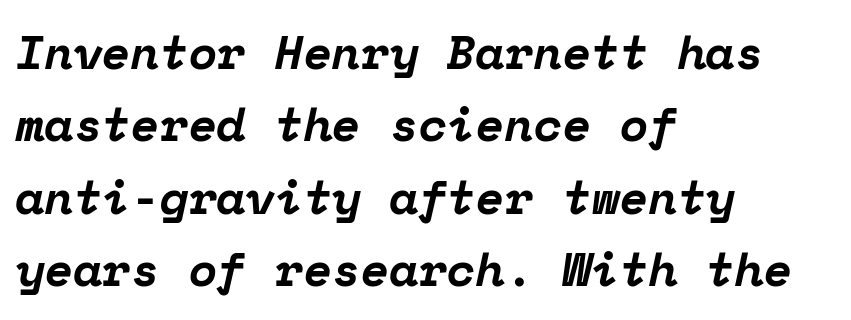
Rows of type keep a routine distance in the vertical direction. The glyphs are unaccompanied by any horizontal stroke below them. Rendered with sloped, italic letterforms. Layout note: lines flush left. The font family rendered here belongs to the serif group. Letter spacing: default.
